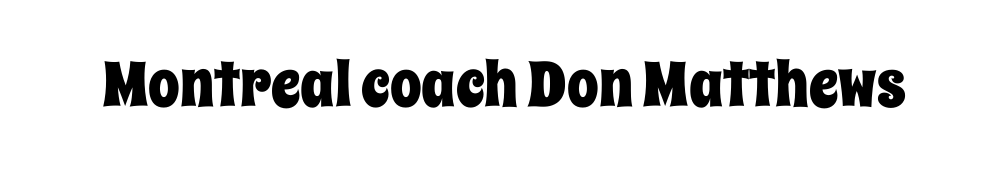
These lines are rendered in a variable-pitch font. Designer's note — italics off, roman on. The glyphs are unaccompanied by any horizontal stroke below them. There is no visible air inserted between adjacent glyphs.
